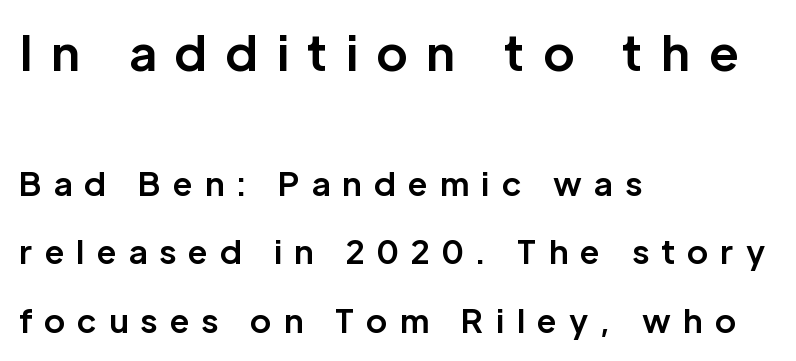
The image shows 48 px bold sans-serif type, upright; set left-aligned, loose line spacing (2.15x), unusually wide letter spacing (+0.38 em), not underlined; the first (top) block is 1.5x larger; low stroke contrast and a medium x-height.
